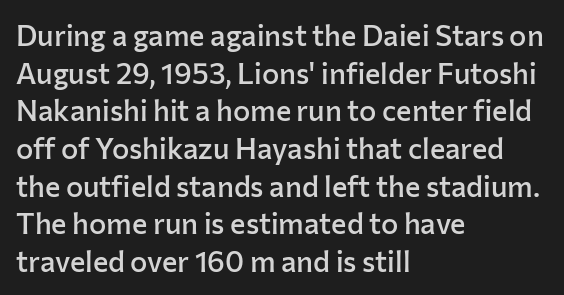
Notice how the passage keeps a crisp vertical edge on the left only. Stroke terminals: plain, sans-serif. Ordinary non-slanted type is in use. Default kerning and tracking; the words read as compact shapes. What's the leading like? Ordinary, nothing unusual. Note the varied advance widths — an 'i' is clearly narrower than an 'm'.
